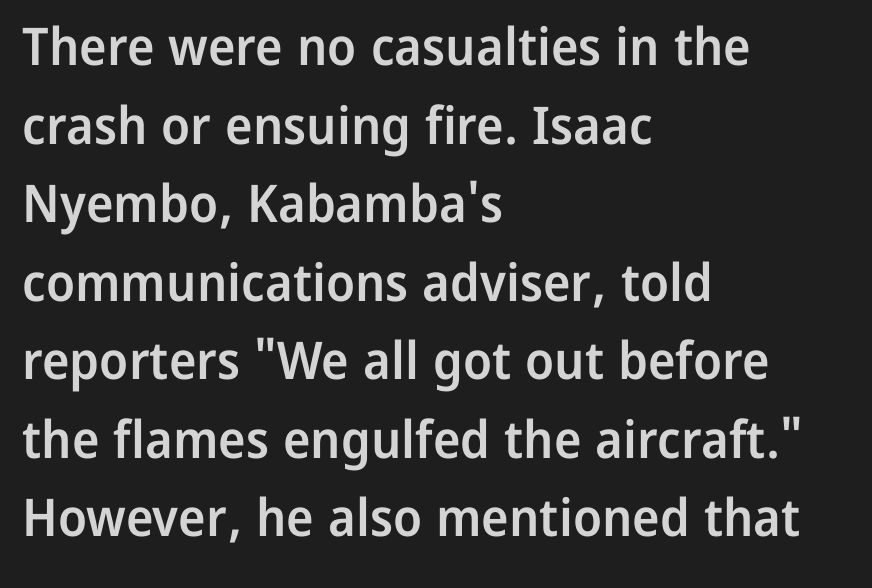
The image shows 52 px semibold sans-serif type, upright; set left-aligned, normal line spacing (1.51x), normal letter spacing, not underlined; low stroke contrast and a medium x-height.
